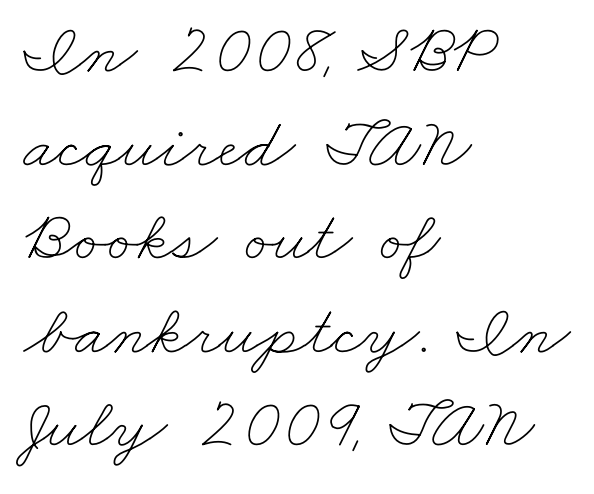
Q: Is the text bold? A: No.
Q: Is the text underlined? A: No.
Q: How is the paragraph aligned? A: Left-aligned.
Q: Is the spacing between letters normal or unusually wide? A: Normal.
Q: Is the spacing between lines tight, normal or loose? A: Normal.
Q: Width (condensed, normal, or wide)? A: Wide.
Q: Stroke contrast? A: Low.
Q: x-height? A: Small.
Q: Monospaced? A: No.
